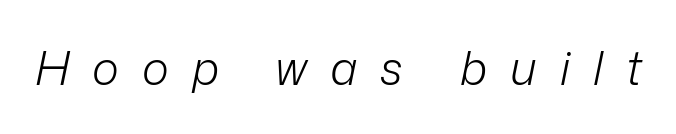
Q: Is the text bold? A: No.
Q: Is the text italic (slanted)? A: Yes, it leans right by about 12 degrees.
Q: Is the text underlined? A: No.
Q: Is the spacing between letters normal or unusually wide? A: Unusually wide.
Q: Width (condensed, normal, or wide)? A: Normal.
Q: Stroke contrast? A: Low.
Q: x-height? A: Medium.
Q: Monospaced? A: No.
